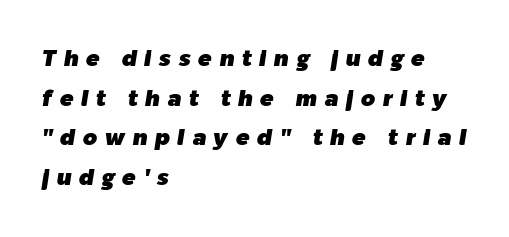
Q: Is the text italic (slanted)? A: Yes, it leans right by about 9 degrees.
Q: Is the text underlined? A: No.
Q: How is the paragraph aligned? A: Left-aligned.
Q: Is the spacing between letters normal or unusually wide? A: Unusually wide.
